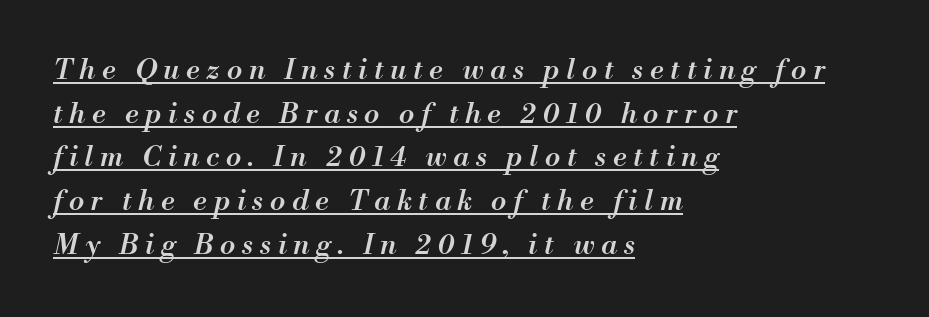
Q: Is the text bold? A: Semi-bold.
Q: Is the text italic (slanted)? A: Yes, it leans right by about 13 degrees.
Q: Is the text underlined? A: Yes.
Q: How is the paragraph aligned? A: Left-aligned.
Q: Is the spacing between letters normal or unusually wide? A: Unusually wide.
Q: Is the spacing between lines tight, normal or loose? A: Normal.
Q: Width (condensed, normal, or wide)? A: Normal.
Q: Stroke contrast? A: Medium.
Q: x-height? A: Small.
Q: Monospaced? A: No.
